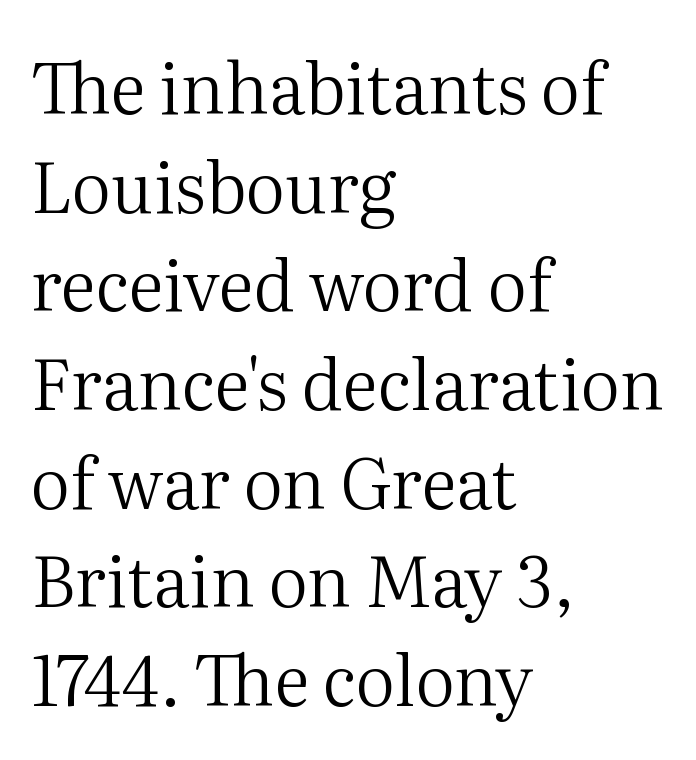
Baseline-to-baseline distance is the conventional proportion of letter height. Ascenders rise straight up at ninety degrees. This sample uses a serif face. Teacher's note: observe the even left margin — that is flush-left alignment. On a weight scale, this lands at 450 or below.
